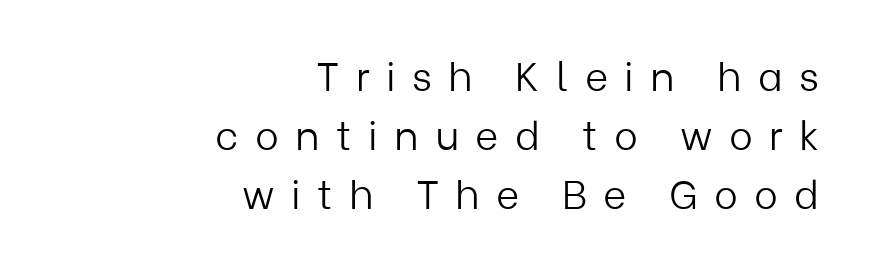
The image shows 40 px light sans-serif type, upright; set right-aligned, normal line spacing (1.47x), unusually wide letter spacing (+0.41 em), not underlined; low stroke contrast and a medium x-height.
